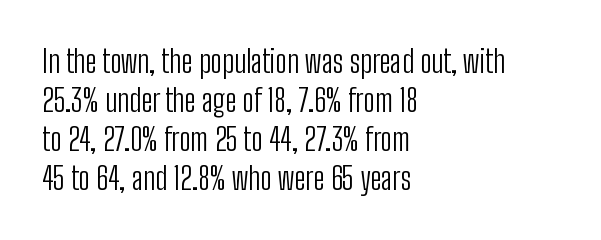
{"serif": "no", "italic": "no", "bold": "no", "weight": "light", "width": "condensed", "stroke_contrast": "low", "x_height": "medium", "monospaced": "no", "underline": "no", "align": "left", "line_spacing": "normal", "line_spacing_ratio": 1.26, "letter_spacing": "normal", "letter_spacing_em": 0.0, "glyph_px": 31}
